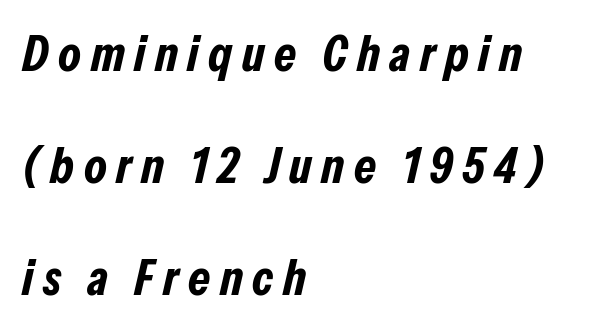
The image shows 50 px bold, condensed type, italic (leaning right); set left-aligned, loose line spacing (2.24x), not underlined; low stroke contrast and a medium x-height.
